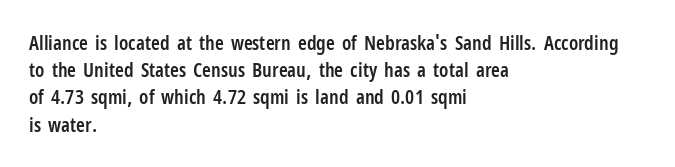
Normally led — the rows are evenly, conventionally spaced. The baseline area is clear. The passage shown is semibold, sitting just below true bold. Style check: upright.
